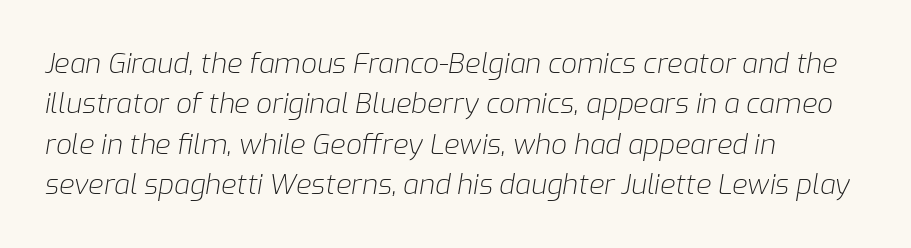
Q: Is the text bold? A: No.
Q: Is the text italic (slanted)? A: Yes, it leans right by about 9 degrees.
Q: Is the text underlined? A: No.
Q: How is the paragraph aligned? A: Left-aligned.
Q: Is the spacing between letters normal or unusually wide? A: Normal.
Q: Is the spacing between lines tight, normal or loose? A: Normal.
Q: Width (condensed, normal, or wide)? A: Normal.
Q: Stroke contrast? A: Low.
Q: x-height? A: Medium.
Q: Monospaced? A: No.
